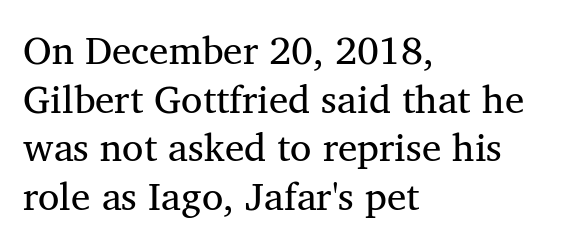
Q: Is the text bold? A: No.
Q: Is the text italic (slanted)? A: No, it is upright.
Q: Is the typeface a serif or a sans-serif typeface? A: Serif.
Q: Is the text underlined? A: No.
Q: How is the paragraph aligned? A: Left-aligned.
Q: Is the spacing between letters normal or unusually wide? A: Normal.
Q: Is the spacing between lines tight, normal or loose? A: Normal.
Q: Width (condensed, normal, or wide)? A: Normal.
Q: Stroke contrast? A: Medium.
Q: x-height? A: Medium.
Q: Monospaced? A: No.
